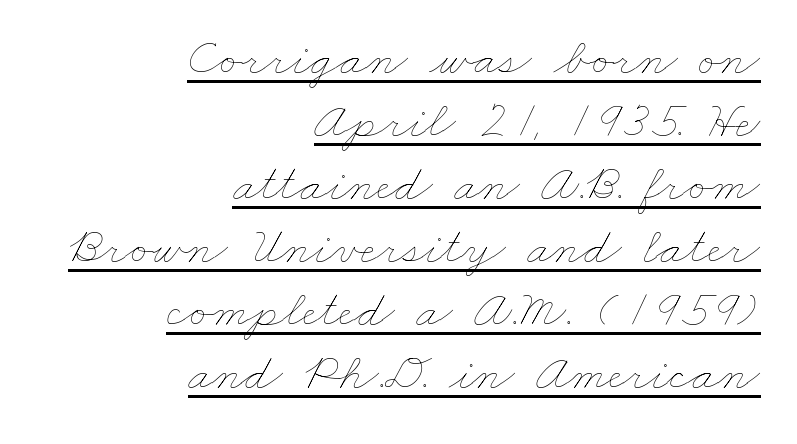
{"bold": "no", "weight": "thin", "width": "wide", "stroke_contrast": "low", "x_height": "small", "monospaced": "no", "underline": "yes", "align": "right", "line_spacing_ratio": 1.19, "letter_spacing": "normal", "letter_spacing_em": 0.0, "glyph_px": 53}
